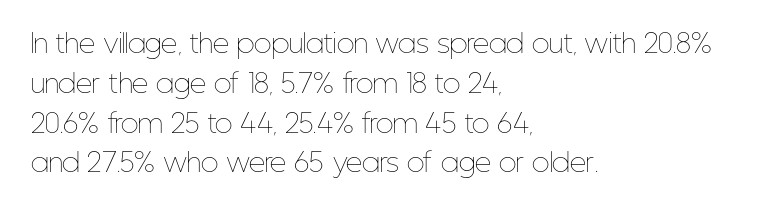
Nobody touched the tracking dial on this one. Line starts are locked; line ends wander. The block of text has a typical density, with ordinary space between rows. The glyphs are unaccompanied by any horizontal stroke below them. Notice how the stems are strictly vertical — no italics here. These glyphs show unthickened strokes, regular width or finer.
